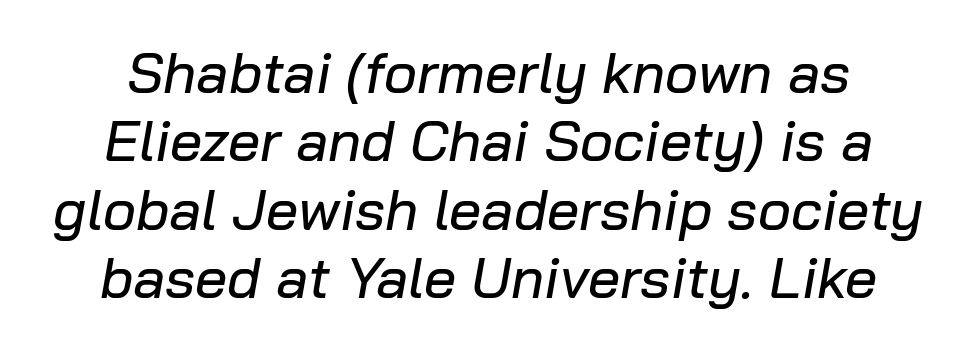
Each line is balanced around a shared central axis. Beneath every word, the page is bare. The face used here is rendered with its standard letterfit. There's an unmistakable incline to the writing here. A typesetter would call this proportional, since set widths differ per character.
